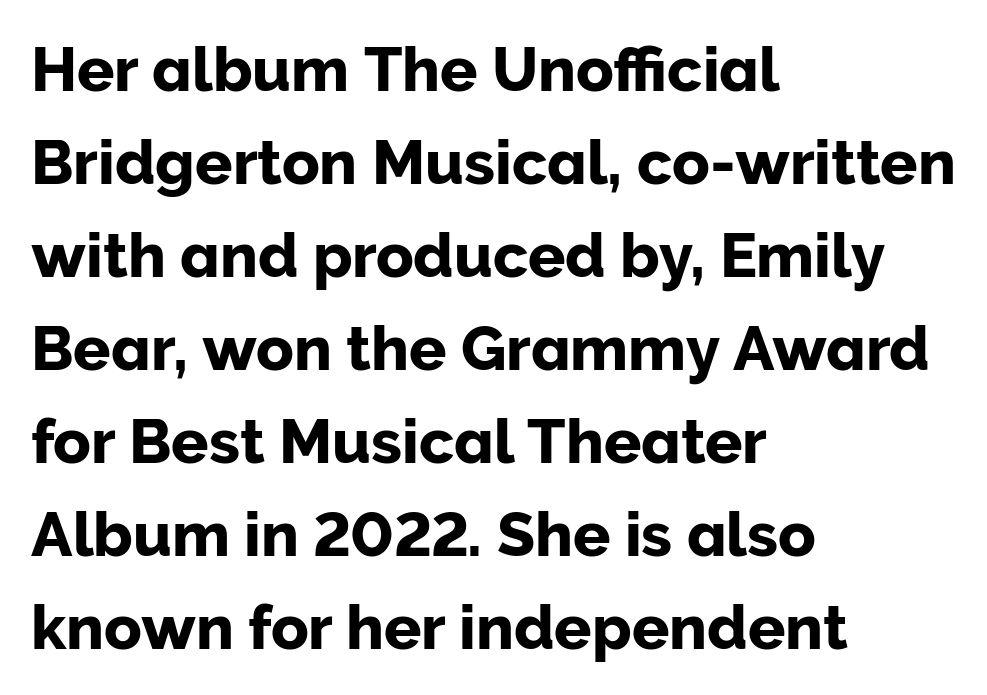
Q: Is the text italic (slanted)? A: No, it is upright.
Q: Is the typeface a serif or a sans-serif typeface? A: Sans-serif.
Q: Is the text underlined? A: No.
Q: How is the paragraph aligned? A: Left-aligned.
Q: Is the spacing between letters normal or unusually wide? A: Normal.
Q: Is the spacing between lines tight, normal or loose? A: Normal.
Q: Width (condensed, normal, or wide)? A: Normal.
Q: Stroke contrast? A: Low.
Q: x-height? A: Medium.
Q: Monospaced? A: No.
